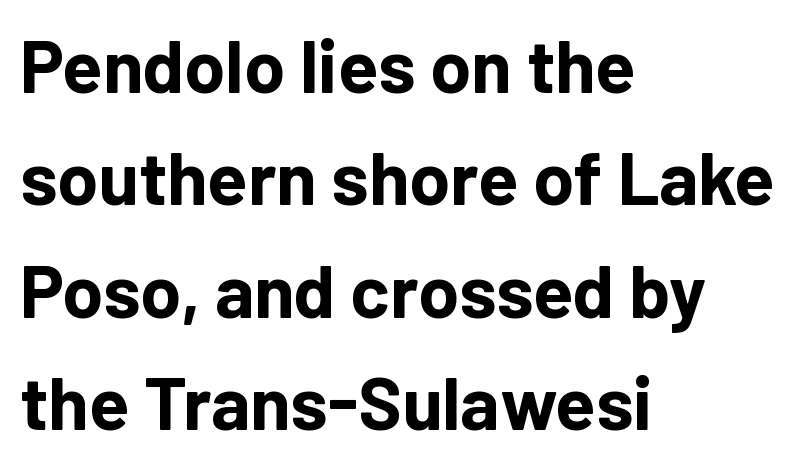
The image shows 74 px bold sans-serif type, upright; set left-aligned, normal line spacing (1.52x), normal letter spacing, not underlined; low stroke contrast and a medium x-height.
